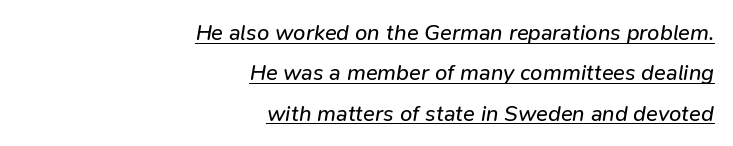
Q: Is the text bold? A: No.
Q: Is the text italic (slanted)? A: Yes, it leans right by about 9 degrees.
Q: Is the text underlined? A: Yes.
Q: How is the paragraph aligned? A: Right-aligned.
Q: Is the spacing between letters normal or unusually wide? A: Normal.
